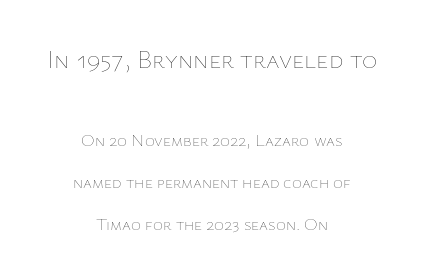
The image shows 26 px text type, upright; set centered, loose line spacing (2.49x), normal letter spacing, not underlined; the first (top) block is 1.53x larger.
